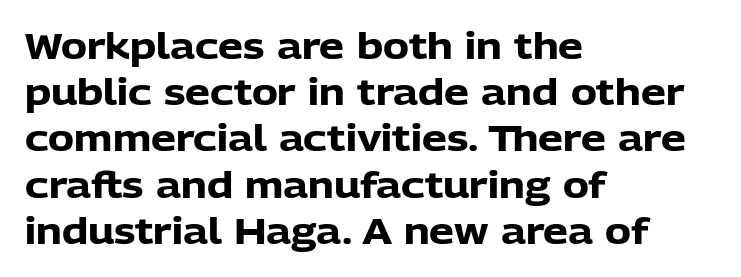
{"serif": "no", "italic": "no", "bold": "yes", "weight": "heavy", "width": "normal", "stroke_contrast": "low", "x_height": "medium", "monospaced": "no", "underline": "no", "align": "left", "line_spacing": "normal", "line_spacing_ratio": 1.32, "letter_spacing": "normal", "letter_spacing_em": 0.0, "glyph_px": 35}
